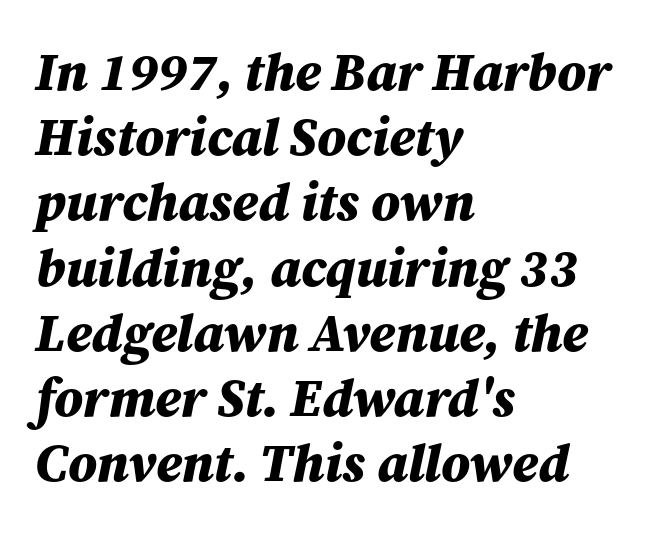
The letters sit at their default tracking, neither squeezed nor spread. The text block is weighted toward the left margin, trailing off unevenly rightward. Plenty of ink on the page — the face is bold. The lettering tilts uniformly, giving the passage an italic look.
